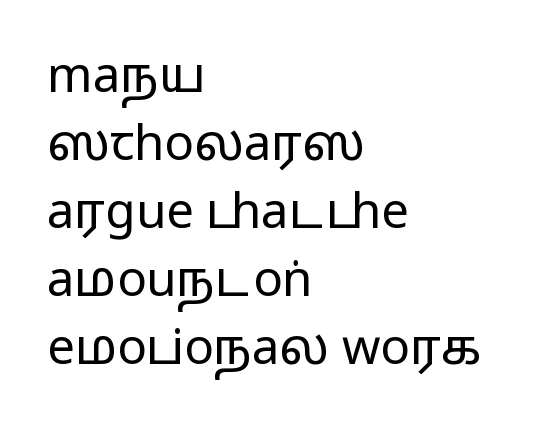
Leading matches the norm, producing a regular column. This rendering leaves character spacing at its baseline value. The letters look calm and open, with moderate or lighter stems. Each row of text sits above clean, open space. A typesetter would mark this as roman, not italic.
